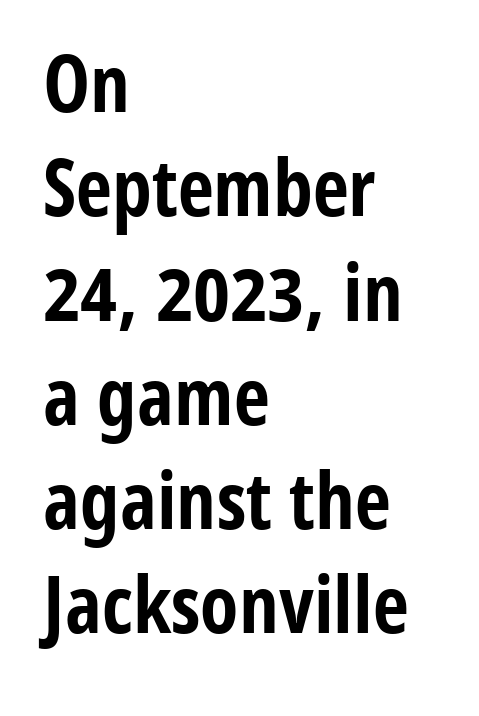
Q: Is the text bold? A: Yes.
Q: Is the text italic (slanted)? A: No, it is upright.
Q: Is the typeface a serif or a sans-serif typeface? A: Sans-serif.
Q: Is the text underlined? A: No.
Q: How is the paragraph aligned? A: Left-aligned.
Q: Is the spacing between letters normal or unusually wide? A: Normal.
Q: Is the spacing between lines tight, normal or loose? A: Normal.
Q: Width (condensed, normal, or wide)? A: Condensed.
Q: Stroke contrast? A: Low.
Q: x-height? A: Medium.
Q: Monospaced? A: No.
